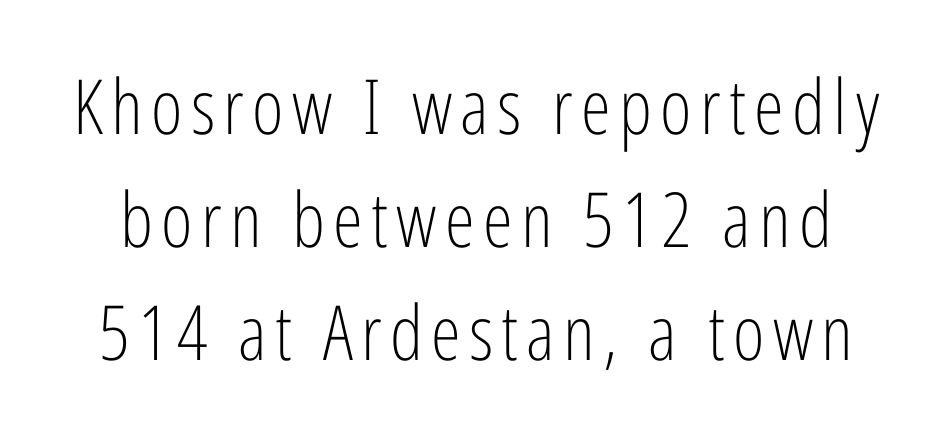
{"serif": "no", "italic": "no", "bold": "no", "weight": "light", "width": "condensed", "stroke_contrast": "low", "x_height": "medium", "monospaced": "no", "underline": "no", "line_spacing": "normal", "line_spacing_ratio": 1.49, "glyph_px": 76}
